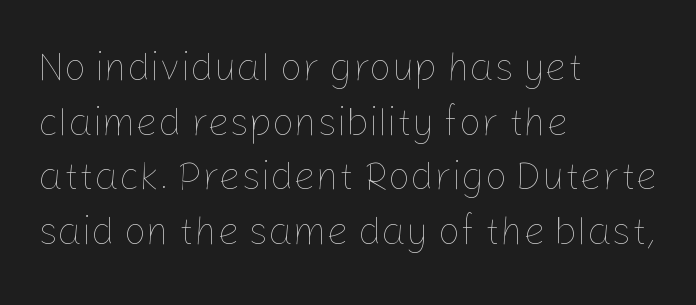
Reading down the column, the eye jumps a familiar distance to each next line. No extra tracking has been applied to these lines. The axis of the letterforms is exactly vertical. The font is comparable to plain body text, perhaps lighter. The foot of each line stays bare and open.
